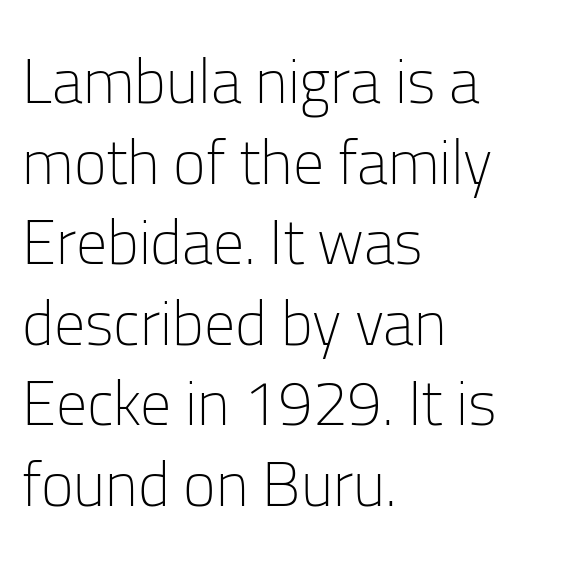
The image shows 62 px light sans-serif type, upright; set left-aligned, normal line spacing (1.3x), normal letter spacing, not underlined; low stroke contrast and a medium x-height.
